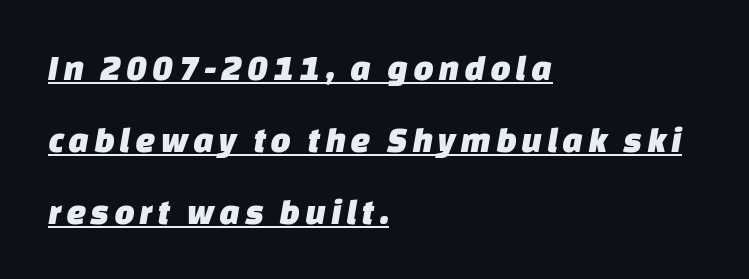
The image shows 36 px sans-serif type; set left-aligned, loose line spacing (2.0x), underlined; low stroke contrast and a large x-height.
